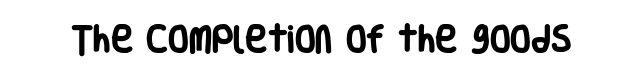
The image shows 30 px heavy, condensed sans-serif type, upright; set normal letter spacing, not underlined; low stroke contrast and a large x-height.
